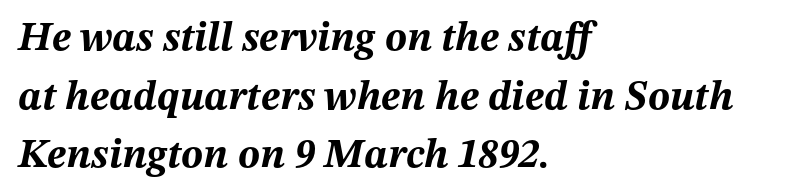
{"italic": "yes", "lean": "right", "slant_degrees": 12, "bold": "yes", "weight": "bold", "width": "normal", "stroke_contrast": "medium", "x_height": "medium", "monospaced": "no", "underline": "no", "align": "left", "line_spacing": "normal", "line_spacing_ratio": 1.43, "letter_spacing": "normal", "letter_spacing_em": 0.0, "glyph_px": 41}
